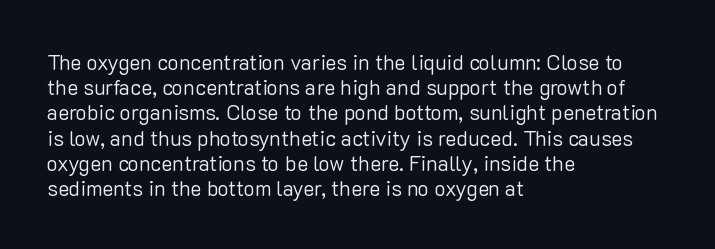
Q: Is the text bold? A: No.
Q: Is the text italic (slanted)? A: No, it is upright.
Q: Is the text underlined? A: No.
Q: How is the paragraph aligned? A: Left-aligned.
Q: Is the spacing between letters normal or unusually wide? A: Normal.
